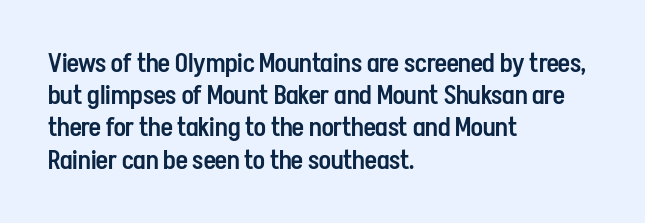
{"italic": "no", "bold": "semi", "underline": "no", "align": "left", "line_spacing_ratio": 1.24, "letter_spacing": "normal", "letter_spacing_em": 0.0, "glyph_px": 26}
